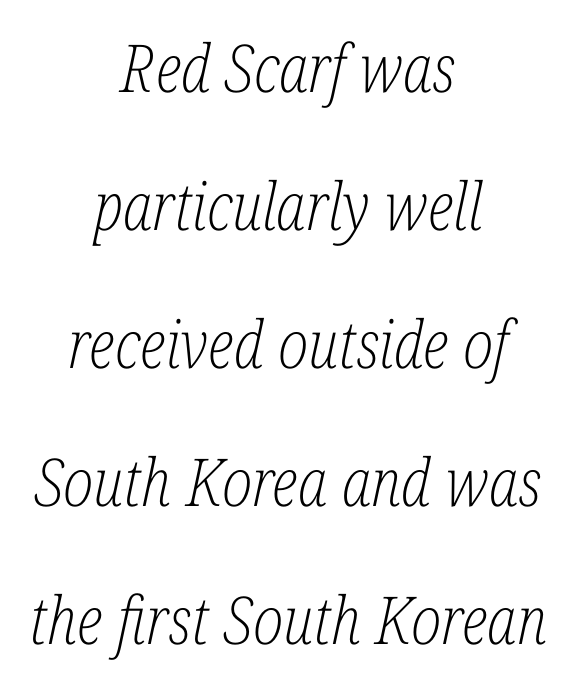
{"serif": "yes", "italic": "yes", "lean": "right", "slant_degrees": 12, "bold": "no", "weight": "light", "width": "condensed", "stroke_contrast": "low", "x_height": "medium", "monospaced": "no", "underline": "no", "align": "center", "line_spacing": "loose", "line_spacing_ratio": 2.09, "letter_spacing": "normal", "letter_spacing_em": 0.0, "glyph_px": 66}
